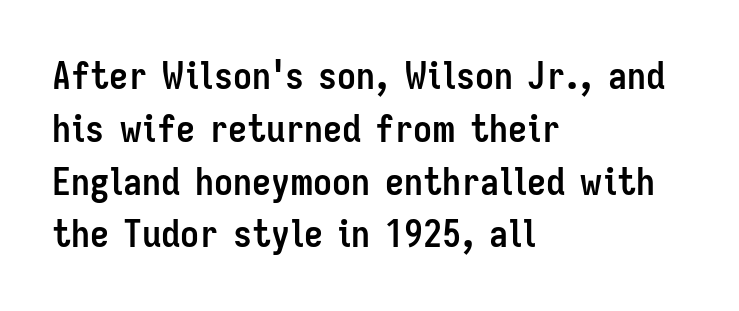
{"serif": "no", "italic": "no", "bold": "yes", "weight": "semibold", "width": "condensed", "stroke_contrast": "low", "x_height": "medium", "monospaced": "no", "underline": "no", "align": "left", "line_spacing": "normal", "line_spacing_ratio": 1.39, "letter_spacing": "normal", "letter_spacing_em": 0.0, "glyph_px": 38}
